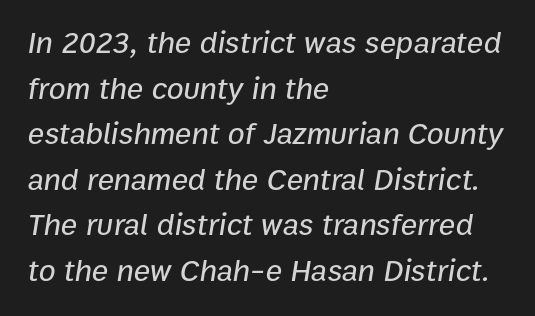
{"italic": "yes", "lean": "right", "slant_degrees": 9, "width": "normal", "stroke_contrast": "low", "x_height": "medium", "monospaced": "no", "underline": "no", "align": "left", "line_spacing": "normal", "line_spacing_ratio": 1.47, "letter_spacing": "normal", "letter_spacing_em": 0.0, "glyph_px": 31}
